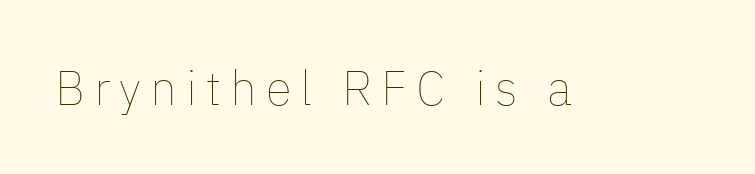
{"italic": "no", "bold": "no", "weight": "thin", "width": "normal", "stroke_contrast": "low", "x_height": "medium", "monospaced": "no", "underline": "no", "glyph_px": 48}
